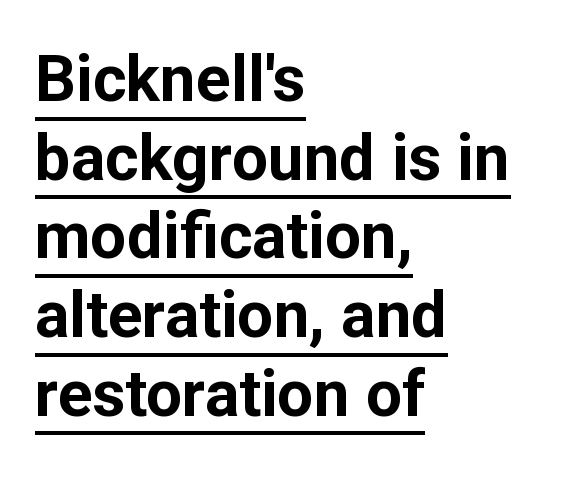
Q: Is the text bold? A: Yes.
Q: Is the text italic (slanted)? A: No, it is upright.
Q: Is the typeface a serif or a sans-serif typeface? A: Sans-serif.
Q: Is the text underlined? A: Yes.
Q: How is the paragraph aligned? A: Left-aligned.
Q: Is the spacing between letters normal or unusually wide? A: Normal.
Q: Width (condensed, normal, or wide)? A: Normal.
Q: Stroke contrast? A: Low.
Q: x-height? A: Medium.
Q: Monospaced? A: No.
